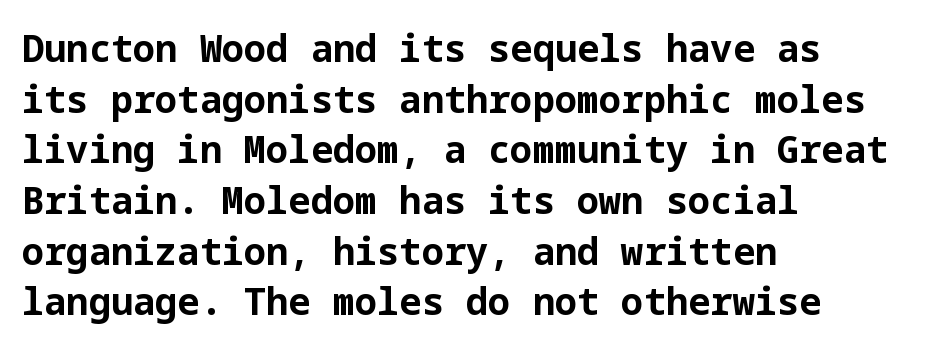
In terms of letterform style, serifs are entirely absent. What stands out about the letter spacing? Nothing — it is the standard amount. How would I describe the line gaps? Plain and ordinary. A bare baseline throughout the passage. In CSS terms this would be text-align: left.
